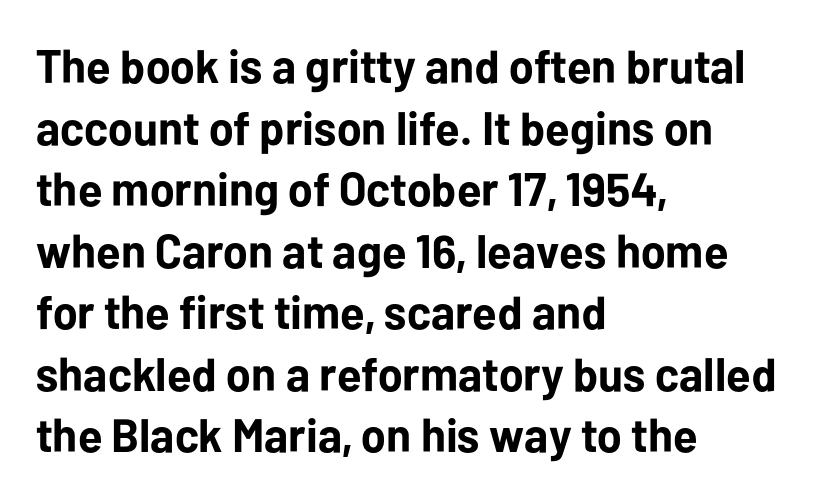
Note the varied advance widths — an 'i' is clearly narrower than an 'm'. Words appear dense and cohesive because spacing is normal. A sans-serif font was chosen for this passage. Designer's note — italics off, roman on. Does the weight exceed regular? Yes, all the way to bold.
